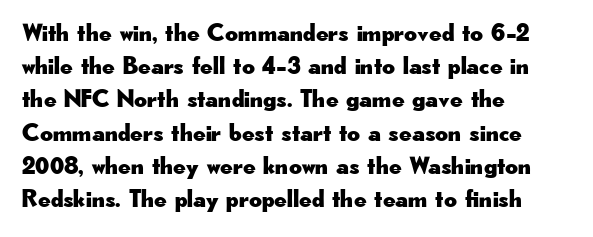
The image shows 25 px text type, upright; set left-aligned, normal line spacing (1.33x), normal letter spacing, not underlined.
